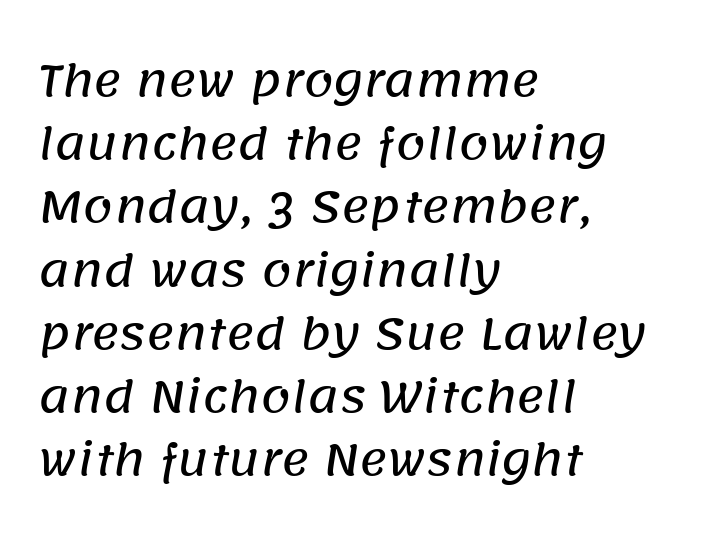
{"serif": "no", "width": "normal", "stroke_contrast": "low", "x_height": "large", "monospaced": "no", "underline": "no", "align": "left", "line_spacing": "normal", "line_spacing_ratio": 1.47, "letter_spacing": "normal", "letter_spacing_em": 0.0, "glyph_px": 43}
